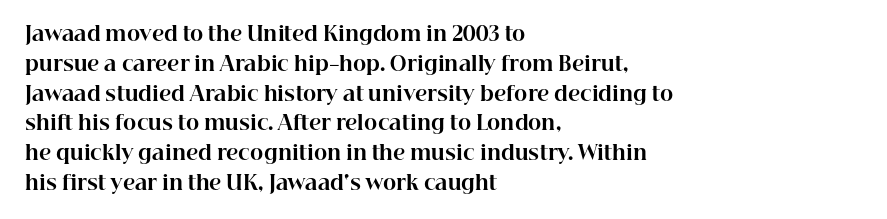
Q: Is the text bold? A: Yes.
Q: Is the text italic (slanted)? A: No, it is upright.
Q: Is the text underlined? A: No.
Q: How is the paragraph aligned? A: Left-aligned.
Q: Is the spacing between letters normal or unusually wide? A: Normal.
Q: Is the spacing between lines tight, normal or loose? A: Normal.
